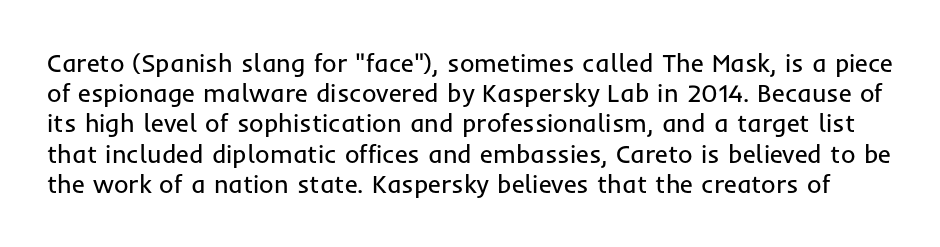
The image shows 25 px text type, upright; set line spacing 1.21x, normal letter spacing, not underlined.
